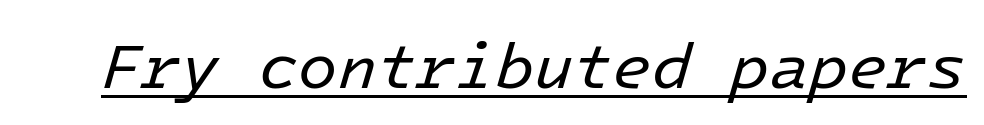
Q: Is the text bold? A: No.
Q: Is the text italic (slanted)? A: Yes, it leans right by about 16 degrees.
Q: Is the text underlined? A: Yes.
Q: Is the spacing between letters normal or unusually wide? A: Normal.
Q: Width (condensed, normal, or wide)? A: Normal.
Q: Stroke contrast? A: Low.
Q: x-height? A: Medium.
